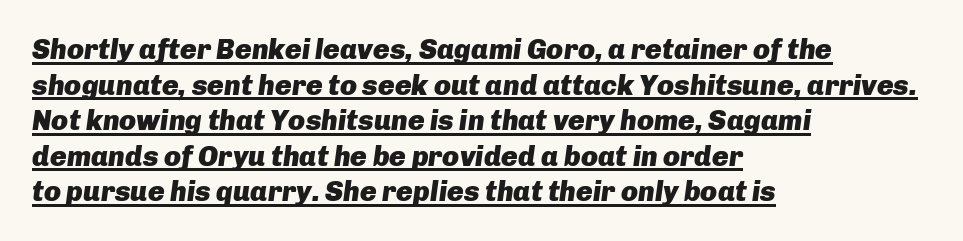
Short and long lines alike share a common starting point at left. The rendering uses the underline text-decoration. Here the designer chose a conventional face with non-uniform glyph widths. When letters slant like this, we call the style italic. In terms of leading, this rendering sits right in the middle.
